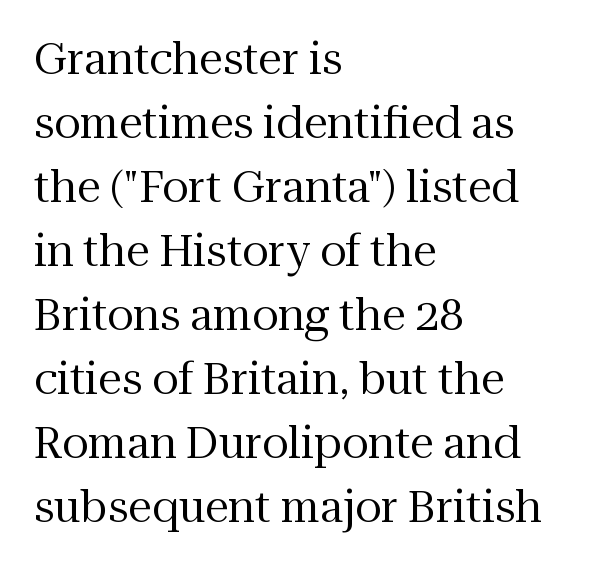
{"serif": "yes", "italic": "no", "bold": "no", "weight": "regular", "width": "normal", "stroke_contrast": "medium", "x_height": "medium", "monospaced": "no", "underline": "no", "align": "left", "line_spacing": "normal", "line_spacing_ratio": 1.49, "letter_spacing": "normal", "letter_spacing_em": 0.0, "glyph_px": 43}
